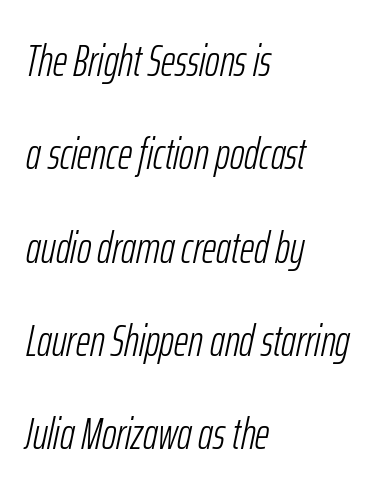
The image shows 44 px light, condensed type, italic (leaning right); set left-aligned, loose line spacing (2.12x), normal letter spacing, not underlined; low stroke contrast and a medium x-height.
